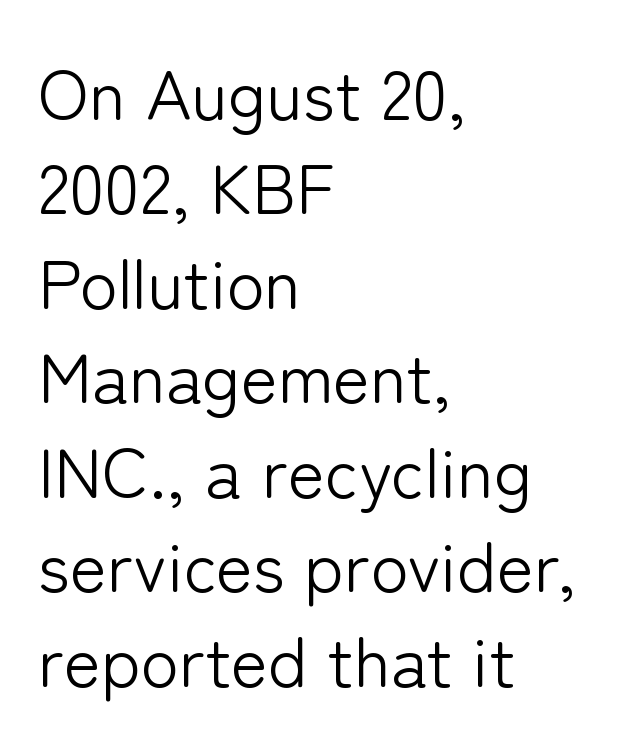
Q: Is the text bold? A: No.
Q: Is the text italic (slanted)? A: No, it is upright.
Q: Is the typeface a serif or a sans-serif typeface? A: Sans-serif.
Q: Is the text underlined? A: No.
Q: How is the paragraph aligned? A: Left-aligned.
Q: Is the spacing between letters normal or unusually wide? A: Normal.
Q: Is the spacing between lines tight, normal or loose? A: Normal.
Q: Width (condensed, normal, or wide)? A: Normal.
Q: Stroke contrast? A: Low.
Q: x-height? A: Medium.
Q: Monospaced? A: No.
